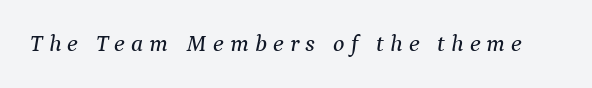
{"italic": "yes", "lean": "right", "slant_degrees": 9, "underline": "no", "letter_spacing": "wide", "letter_spacing_em": 0.26, "glyph_px": 24}
